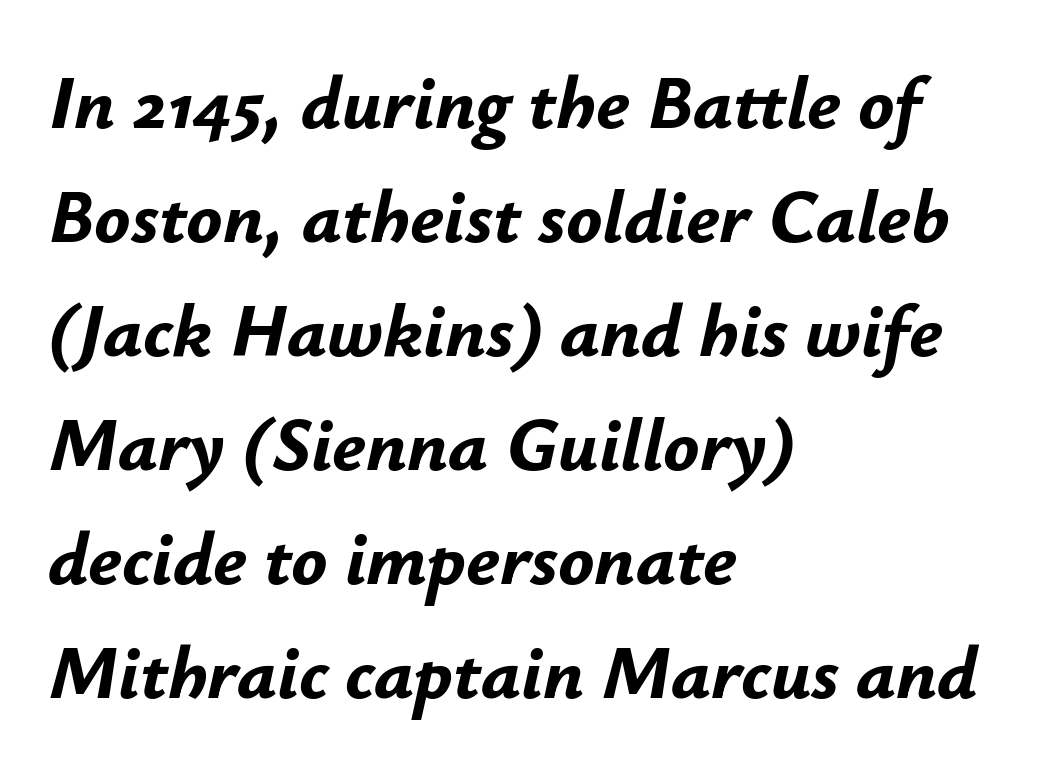
Q: Is the text bold? A: Yes.
Q: Is the text italic (slanted)? A: Yes, it leans right by about 12 degrees.
Q: Is the text underlined? A: No.
Q: How is the paragraph aligned? A: Left-aligned.
Q: Is the spacing between letters normal or unusually wide? A: Normal.
Q: Is the spacing between lines tight, normal or loose? A: Normal.
Q: Width (condensed, normal, or wide)? A: Normal.
Q: Stroke contrast? A: Low.
Q: x-height? A: Small.
Q: Monospaced? A: No.
